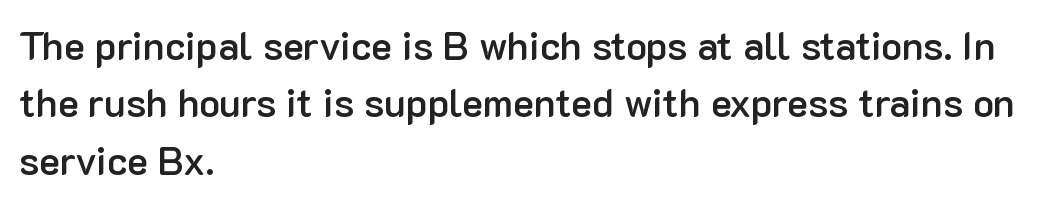
The font is running at a semibold setting, under full bold. The typesetter chose a ragged-right arrangement here. Bare-footed words on every line. The axis of the letterforms is exactly vertical.
